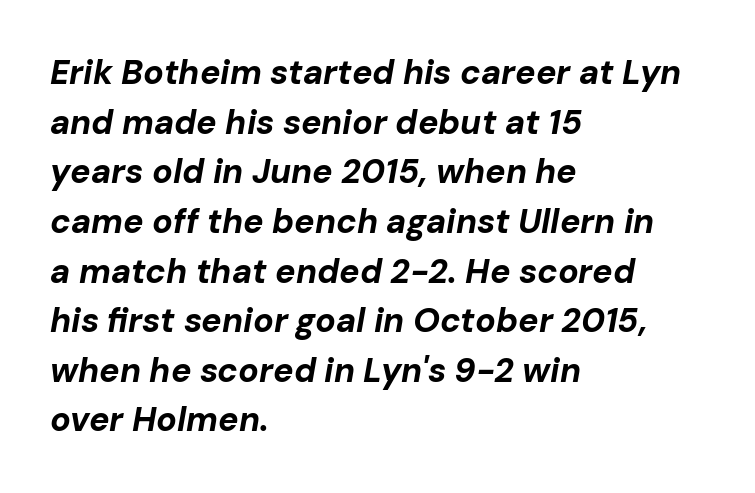
The image shows 34 px bold type, italic (leaning right); set left-aligned, normal line spacing (1.46x), normal letter spacing, not underlined; low stroke contrast and a medium x-height.
